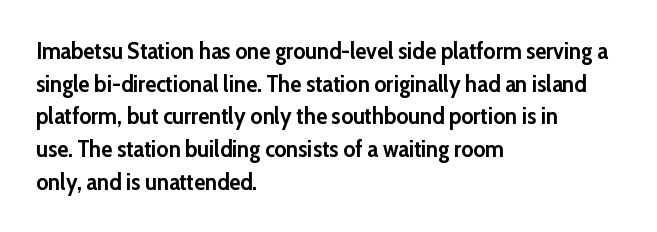
{"italic": "no", "bold": "yes", "underline": "no", "align": "left", "line_spacing": "normal", "line_spacing_ratio": 1.42, "letter_spacing": "normal", "letter_spacing_em": 0.0, "glyph_px": 23}
